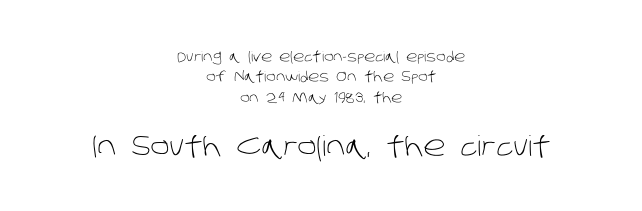
{"serif": "no", "bold": "no", "weight": "light", "width": "normal", "stroke_contrast": "low", "x_height": "large", "monospaced": "no", "underline": "no", "align": "center", "line_spacing": "normal", "line_spacing_ratio": 1.45, "letter_spacing": "normal", "letter_spacing_em": 0.0, "larger_block": "second", "size_ratio": 2.0, "glyph_px": 28}
